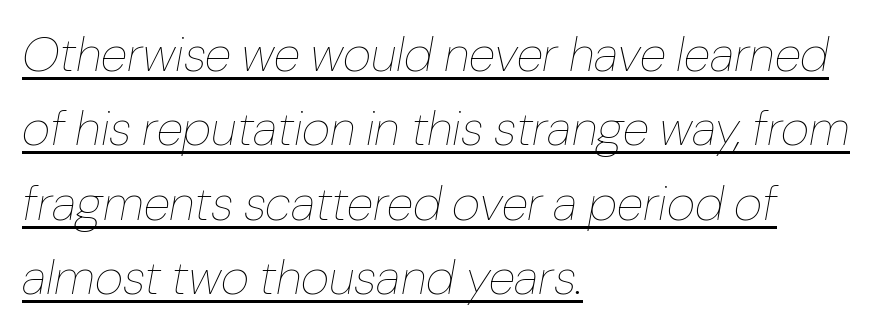
The image shows 49 px thin type, italic (leaning right); set left-aligned, normal line spacing (1.52x), normal letter spacing, underlined; low stroke contrast and a medium x-height.
